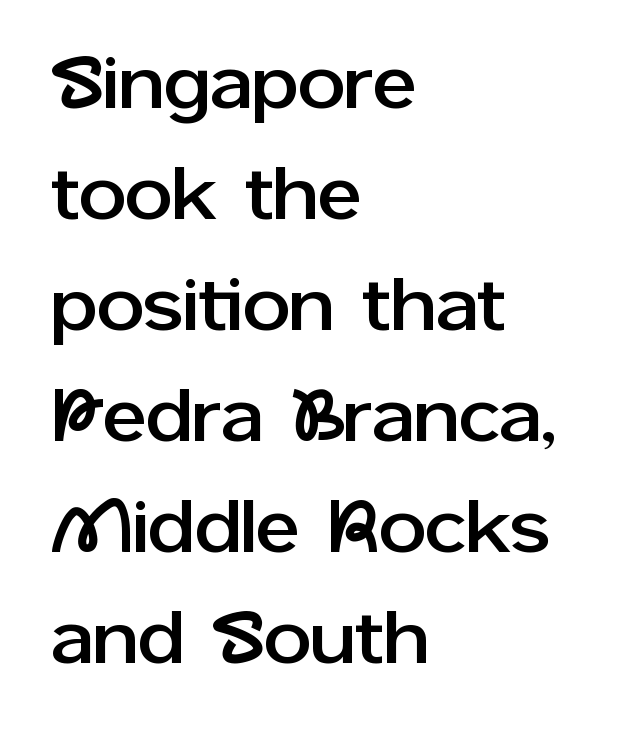
Q: Is the text italic (slanted)? A: No, it is upright.
Q: Is the typeface a serif or a sans-serif typeface? A: Sans-serif.
Q: Is the text underlined? A: No.
Q: How is the paragraph aligned? A: Left-aligned.
Q: Is the spacing between letters normal or unusually wide? A: Normal.
Q: Is the spacing between lines tight, normal or loose? A: Normal.
Q: Width (condensed, normal, or wide)? A: Normal.
Q: Stroke contrast? A: Low.
Q: x-height? A: Medium.
Q: Monospaced? A: No.
